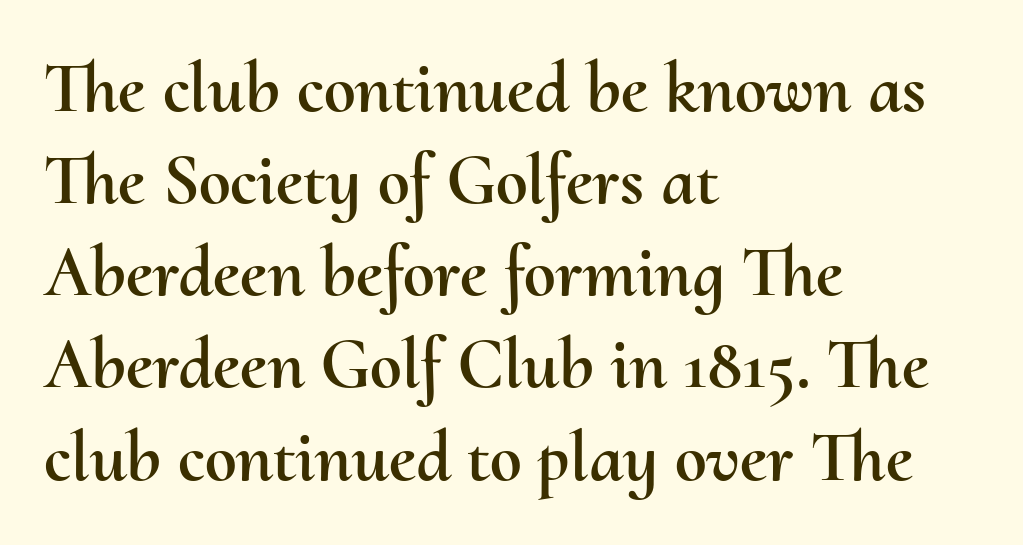
{"italic": "no", "width": "normal", "stroke_contrast": "medium", "x_height": "small", "monospaced": "no", "underline": "no", "align": "left", "line_spacing": "normal", "line_spacing_ratio": 1.28, "letter_spacing": "normal", "letter_spacing_em": 0.0, "glyph_px": 72}
